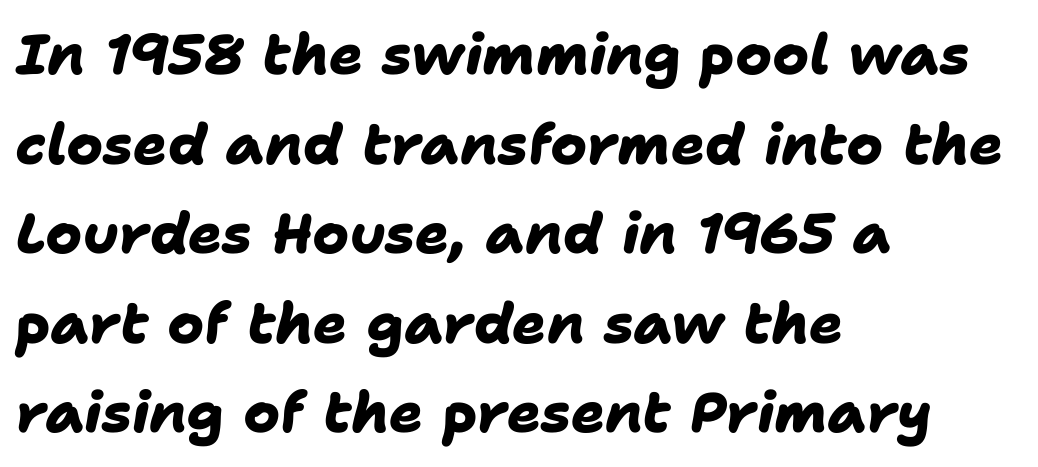
The image shows 56 px heavy sans-serif type; set left-aligned, normal line spacing (1.6x), normal letter spacing, not underlined; low stroke contrast and a medium x-height.
